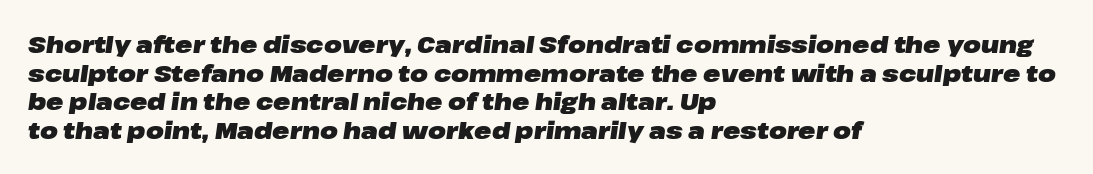
Characters are canted at an angle relative to the baseline's perpendicular. What stands out about the letter spacing? Nothing — it is the standard amount. A dark, heavy texture on the line: the type is bold. The gap between lines stays unmarked.
